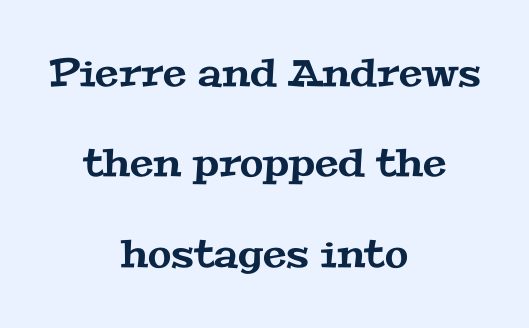
Q: Is the typeface a serif or a sans-serif typeface? A: Serif.
Q: Is the text underlined? A: No.
Q: How is the paragraph aligned? A: Centered.
Q: Is the spacing between letters normal or unusually wide? A: Normal.
Q: Is the spacing between lines tight, normal or loose? A: Loose.
Q: Width (condensed, normal, or wide)? A: Wide.
Q: Stroke contrast? A: Medium.
Q: x-height? A: Medium.
Q: Monospaced? A: No.
